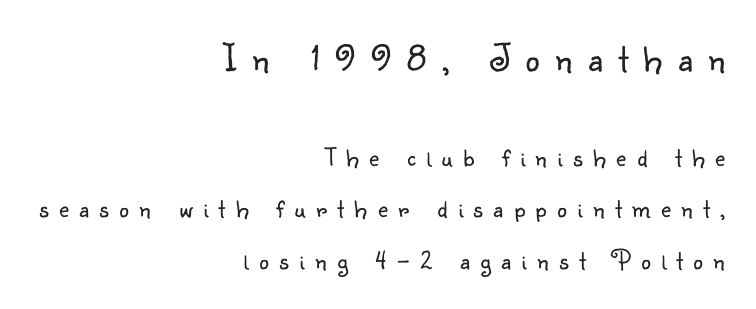
{"serif": "no", "italic": "no", "bold": "no", "weight": "light", "width": "normal", "stroke_contrast": "low", "x_height": "small", "monospaced": "no", "underline": "no", "align": "right", "line_spacing": "loose", "line_spacing_ratio": 1.9, "letter_spacing": "wide", "letter_spacing_em": 0.39, "larger_block": "first", "size_ratio": 1.48, "glyph_px": 40}
